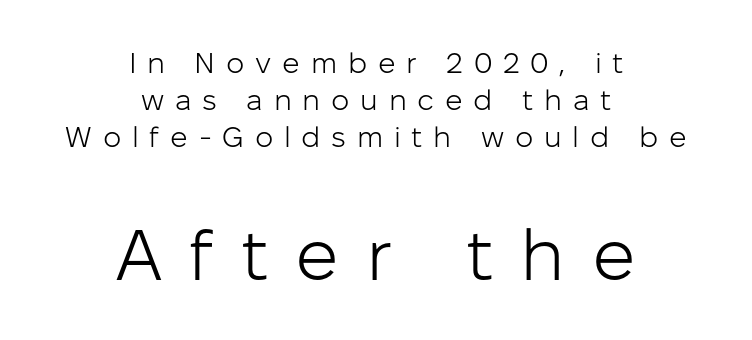
The image shows 72 px light sans-serif type, upright; set centered, normal line spacing (1.28x), unusually wide letter spacing (+0.37 em), not underlined; the second (bottom) block is 2.48x larger; low stroke contrast and a medium x-height.
